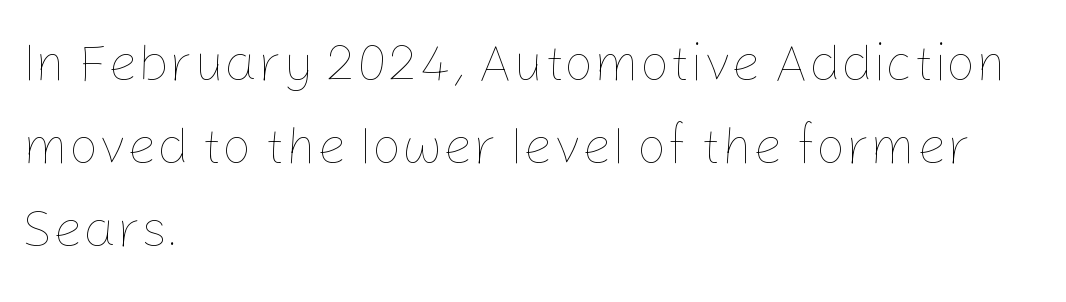
The image shows 53 px thin type, upright; set left-aligned, normal line spacing (1.57x), normal letter spacing, not underlined; low stroke contrast and a medium x-height.
